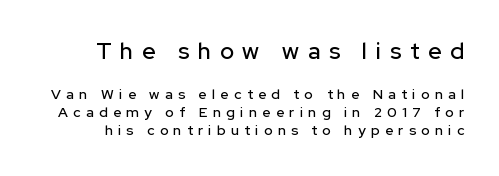
{"italic": "no", "underline": "no", "line_spacing": "normal", "line_spacing_ratio": 1.31, "letter_spacing": "wide", "letter_spacing_em": 0.39, "larger_block": "first", "size_ratio": 1.64, "glyph_px": 23}
